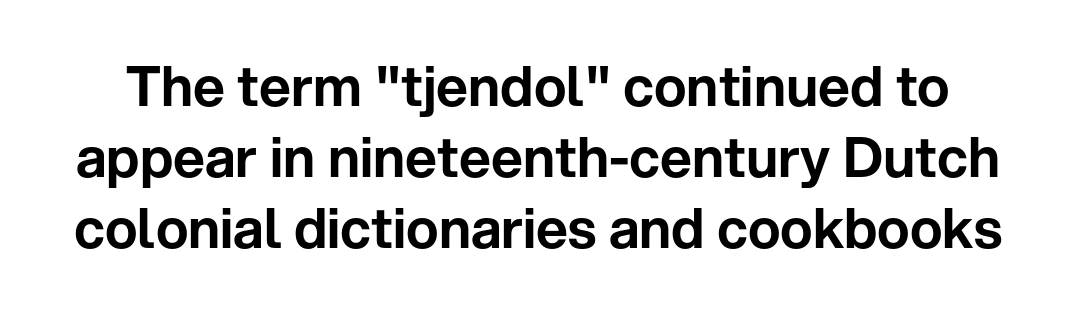
The image shows 55 px sans-serif type, upright; set normal line spacing (1.29x), normal letter spacing, not underlined; low stroke contrast and a medium x-height.
